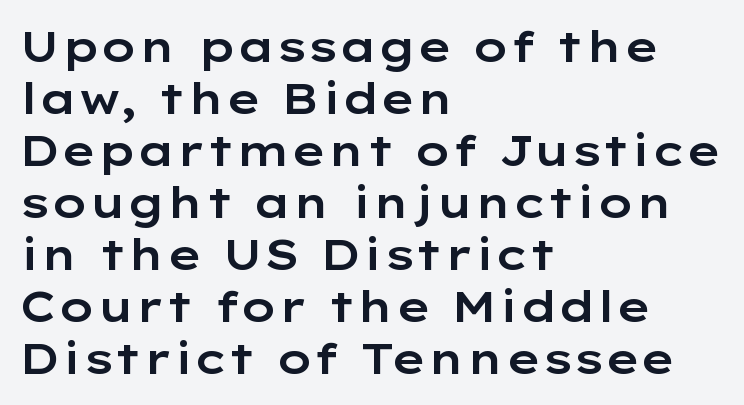
No italicization has been applied; the sample stays upright. Horizontal alignment here is leftward, the default for most running prose. How are the letters spaced? Ordinarily, with no added tracking. The letters carry no serifs — their stems end cleanly without finishing strokes. The face used here is proportionally spaced, like ordinary book or web type.
